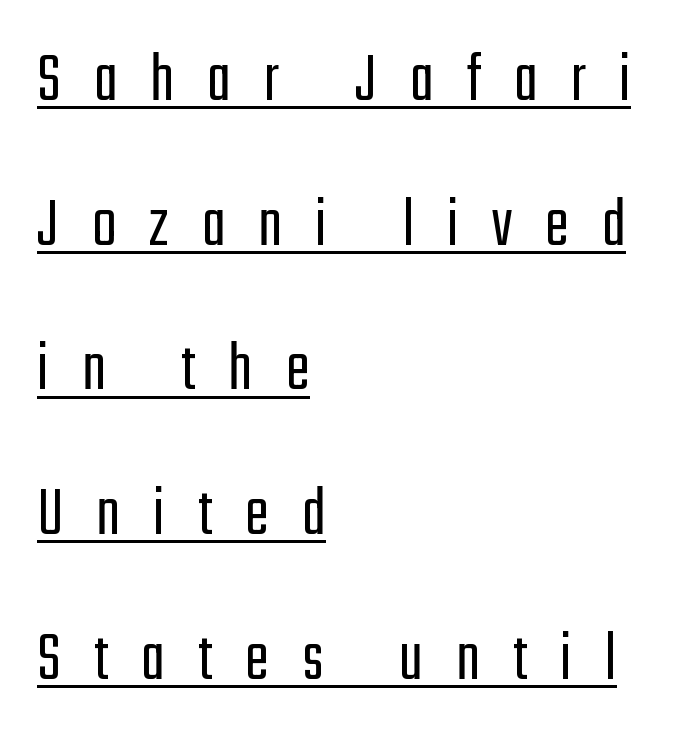
Q: Is the text bold? A: No.
Q: Is the text italic (slanted)? A: No, it is upright.
Q: Is the typeface a serif or a sans-serif typeface? A: Sans-serif.
Q: Is the text underlined? A: Yes.
Q: How is the paragraph aligned? A: Left-aligned.
Q: Is the spacing between letters normal or unusually wide? A: Unusually wide.
Q: Is the spacing between lines tight, normal or loose? A: Loose.
Q: Width (condensed, normal, or wide)? A: Condensed.
Q: Stroke contrast? A: Low.
Q: x-height? A: Medium.
Q: Monospaced? A: No.
